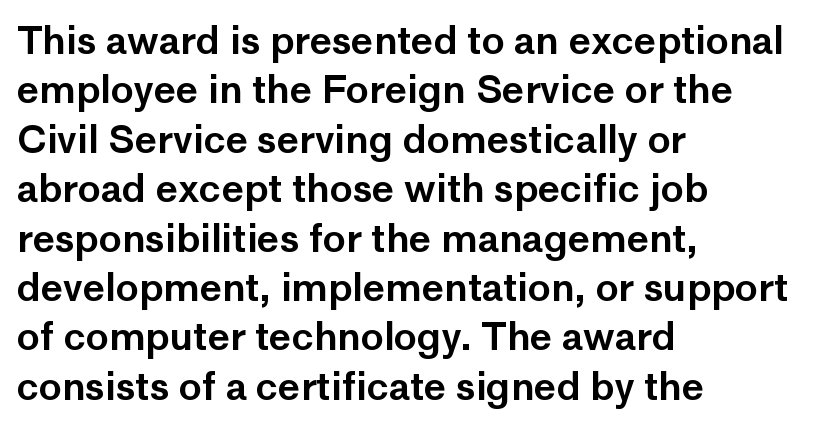
{"serif": "no", "italic": "no", "width": "normal", "stroke_contrast": "low", "x_height": "medium", "monospaced": "no", "underline": "no", "align": "left", "line_spacing": "normal", "line_spacing_ratio": 1.3, "letter_spacing": "normal", "letter_spacing_em": 0.0, "glyph_px": 38}
